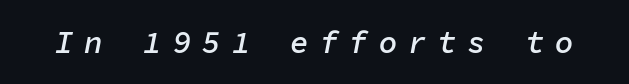
Q: Is the text bold? A: Semi-bold.
Q: Is the text italic (slanted)? A: Yes, it leans right by about 11 degrees.
Q: Is the text underlined? A: No.
Q: Is the spacing between letters normal or unusually wide? A: Unusually wide.
Q: Width (condensed, normal, or wide)? A: Normal.
Q: Stroke contrast? A: Low.
Q: x-height? A: Medium.
Q: Monospaced? A: Yes.
